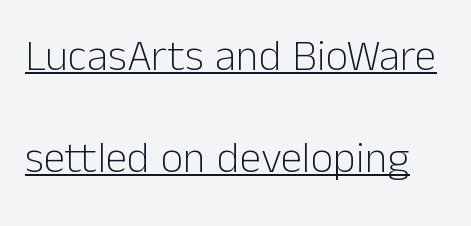
{"serif": "no", "italic": "no", "bold": "no", "weight": "light", "width": "normal", "stroke_contrast": "low", "x_height": "medium", "monospaced": "no", "underline": "yes", "line_spacing": "loose", "line_spacing_ratio": 2.31, "letter_spacing": "normal", "letter_spacing_em": 0.0, "glyph_px": 44}
